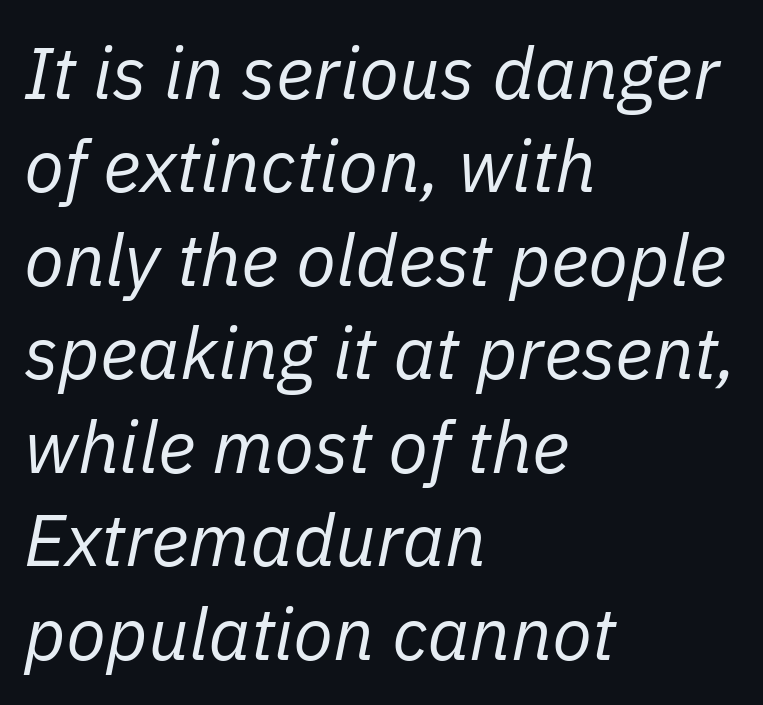
{"italic": "yes", "lean": "right", "slant_degrees": 11, "bold": "no", "weight": "regular", "width": "normal", "stroke_contrast": "low", "x_height": "medium", "monospaced": "no", "underline": "no", "align": "left", "line_spacing": "normal", "line_spacing_ratio": 1.28, "letter_spacing": "normal", "letter_spacing_em": 0.0, "glyph_px": 73}
